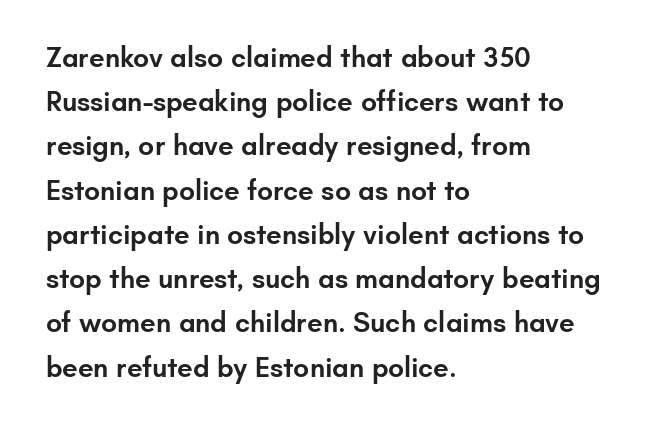
{"serif": "no", "italic": "no", "bold": "semi", "weight": "semibold", "width": "normal", "stroke_contrast": "low", "x_height": "small", "monospaced": "no", "underline": "no", "align": "left", "line_spacing": "normal", "line_spacing_ratio": 1.58, "letter_spacing": "normal", "letter_spacing_em": 0.0, "glyph_px": 28}
